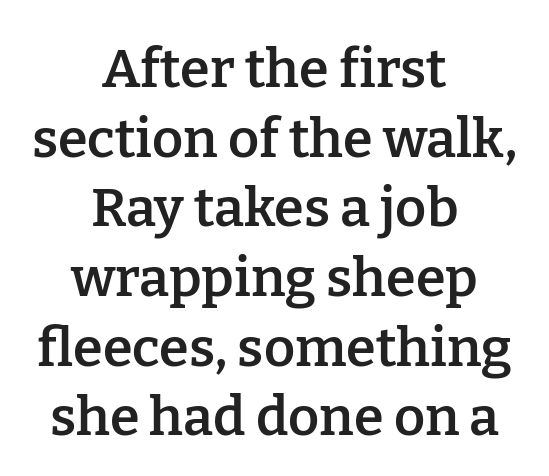
Q: Is the text bold? A: Semi-bold.
Q: Is the text italic (slanted)? A: No, it is upright.
Q: Is the typeface a serif or a sans-serif typeface? A: Serif.
Q: Is the text underlined? A: No.
Q: How is the paragraph aligned? A: Centered.
Q: Is the spacing between letters normal or unusually wide? A: Normal.
Q: Is the spacing between lines tight, normal or loose? A: Normal.
Q: Width (condensed, normal, or wide)? A: Normal.
Q: Stroke contrast? A: Low.
Q: x-height? A: Medium.
Q: Monospaced? A: No.
